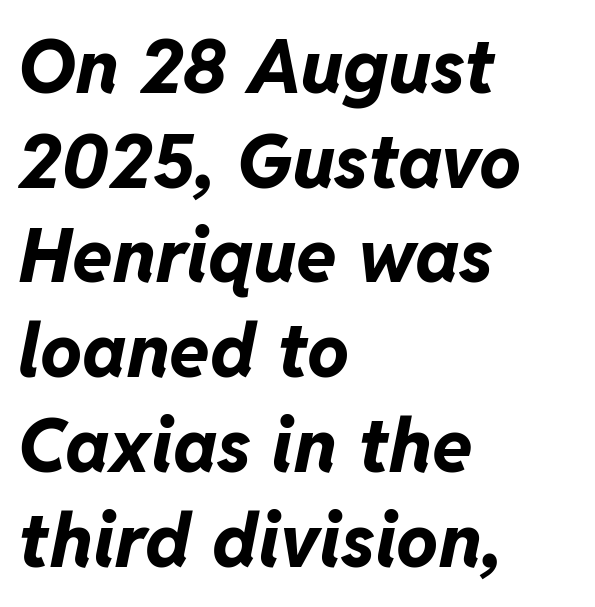
Q: Is the text bold? A: Yes.
Q: Is the text italic (slanted)? A: Yes, it leans right by about 11 degrees.
Q: Is the text underlined? A: No.
Q: How is the paragraph aligned? A: Left-aligned.
Q: Is the spacing between letters normal or unusually wide? A: Normal.
Q: Is the spacing between lines tight, normal or loose? A: Normal.
Q: Width (condensed, normal, or wide)? A: Normal.
Q: Stroke contrast? A: Low.
Q: x-height? A: Medium.
Q: Monospaced? A: No.
